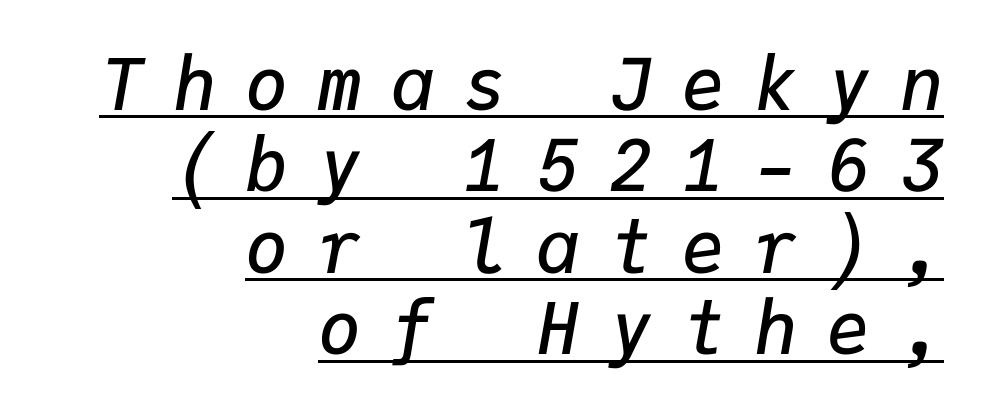
Rows of type sit shoulder to shoulder in the vertical direction. Typeset ragged left — the right edge is the straight one. Underlining? Definitely there. The passage shown leans; its letterforms are oblique.
